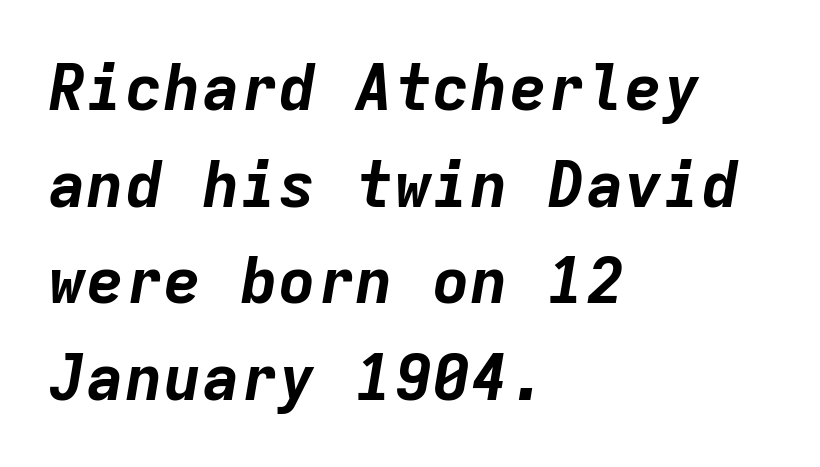
Q: Is the text bold? A: Yes.
Q: Is the text italic (slanted)? A: Yes, it leans right by about 9 degrees.
Q: Is the text underlined? A: No.
Q: How is the paragraph aligned? A: Left-aligned.
Q: Is the spacing between letters normal or unusually wide? A: Normal.
Q: Is the spacing between lines tight, normal or loose? A: Normal.
Q: Width (condensed, normal, or wide)? A: Normal.
Q: Stroke contrast? A: Low.
Q: x-height? A: Medium.
Q: Monospaced? A: Yes.
